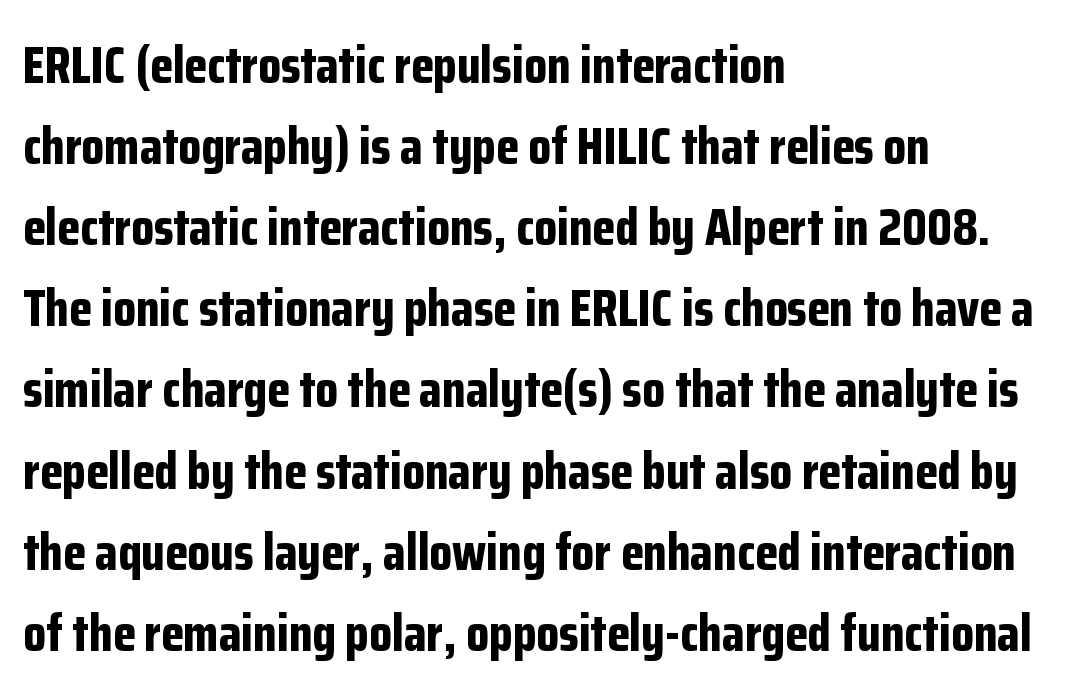
Q: Is the text bold? A: Yes.
Q: Is the text italic (slanted)? A: No, it is upright.
Q: Is the typeface a serif or a sans-serif typeface? A: Sans-serif.
Q: Is the text underlined? A: No.
Q: How is the paragraph aligned? A: Left-aligned.
Q: Is the spacing between letters normal or unusually wide? A: Normal.
Q: Is the spacing between lines tight, normal or loose? A: Normal.
Q: Width (condensed, normal, or wide)? A: Condensed.
Q: Stroke contrast? A: Low.
Q: x-height? A: Medium.
Q: Monospaced? A: No.
